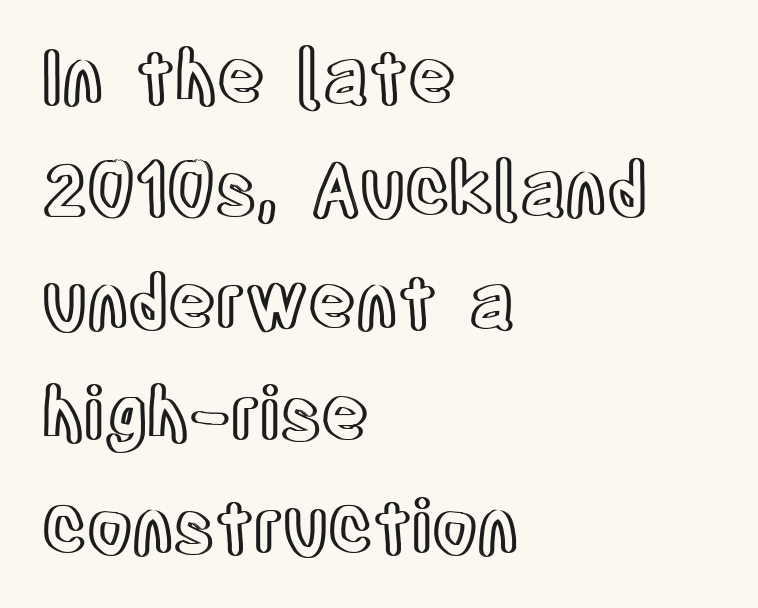
In terms of letterspacing, this is plain default setting. If you drew a line through each stem, it would be perfectly vertical. How would I describe the line gaps? Plain and ordinary. A typesetter would call this proportional, since set widths differ per character. Every row of glyphs begins at an identical x-position on the left.
